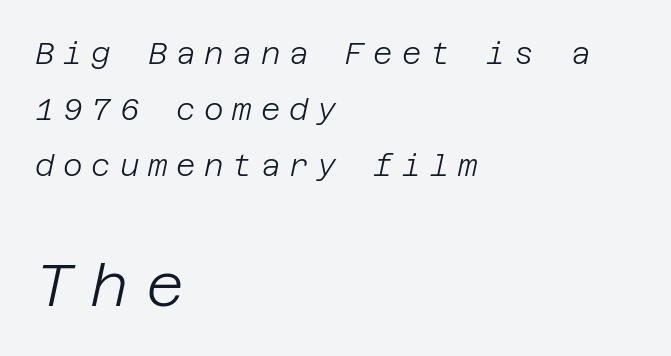
The characters are drawn with everyday or finer stroke widths. Descender tails drop into unmarked territory. If you drew a ruler down the left edge, every line would touch it. Tall strokes in this sample are angled rather than plumb.
